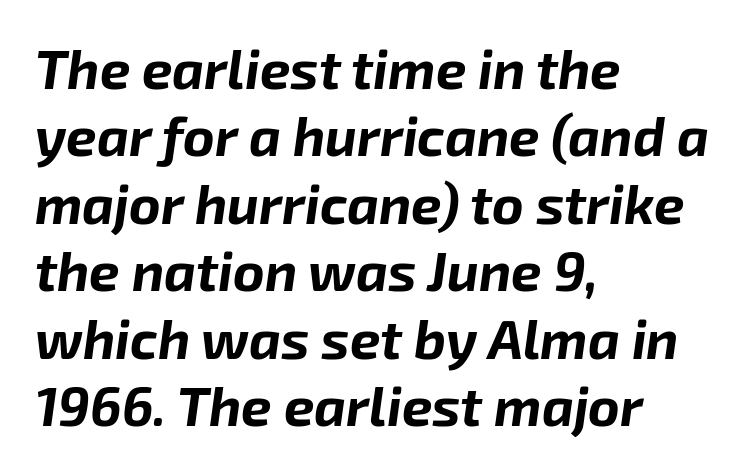
{"italic": "yes", "lean": "right", "slant_degrees": 8, "bold": "yes", "weight": "bold", "width": "normal", "stroke_contrast": "low", "x_height": "medium", "monospaced": "no", "underline": "no", "align": "left", "line_spacing": "normal", "line_spacing_ratio": 1.25, "letter_spacing": "normal", "letter_spacing_em": 0.0, "glyph_px": 54}
